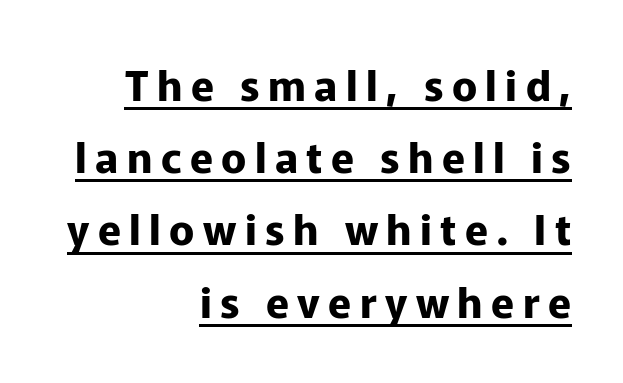
Q: Is the text bold? A: Yes.
Q: Is the text italic (slanted)? A: No, it is upright.
Q: Is the typeface a serif or a sans-serif typeface? A: Sans-serif.
Q: Is the text underlined? A: Yes.
Q: How is the paragraph aligned? A: Right-aligned.
Q: Is the spacing between letters normal or unusually wide? A: Unusually wide.
Q: Width (condensed, normal, or wide)? A: Normal.
Q: Stroke contrast? A: Low.
Q: x-height? A: Medium.
Q: Monospaced? A: No.
